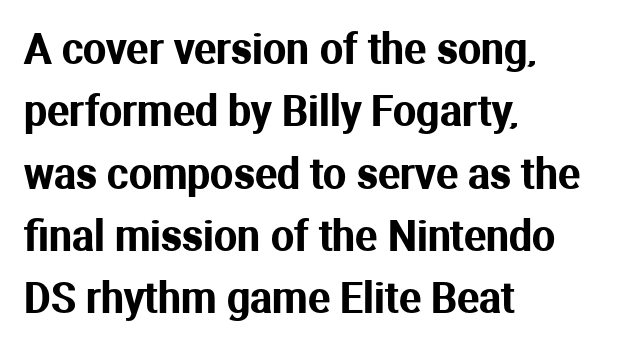
Q: Is the text italic (slanted)? A: No, it is upright.
Q: Is the typeface a serif or a sans-serif typeface? A: Sans-serif.
Q: Is the text underlined? A: No.
Q: How is the paragraph aligned? A: Left-aligned.
Q: Is the spacing between letters normal or unusually wide? A: Normal.
Q: Is the spacing between lines tight, normal or loose? A: Normal.
Q: Width (condensed, normal, or wide)? A: Normal.
Q: Stroke contrast? A: Medium.
Q: x-height? A: Medium.
Q: Monospaced? A: No.
